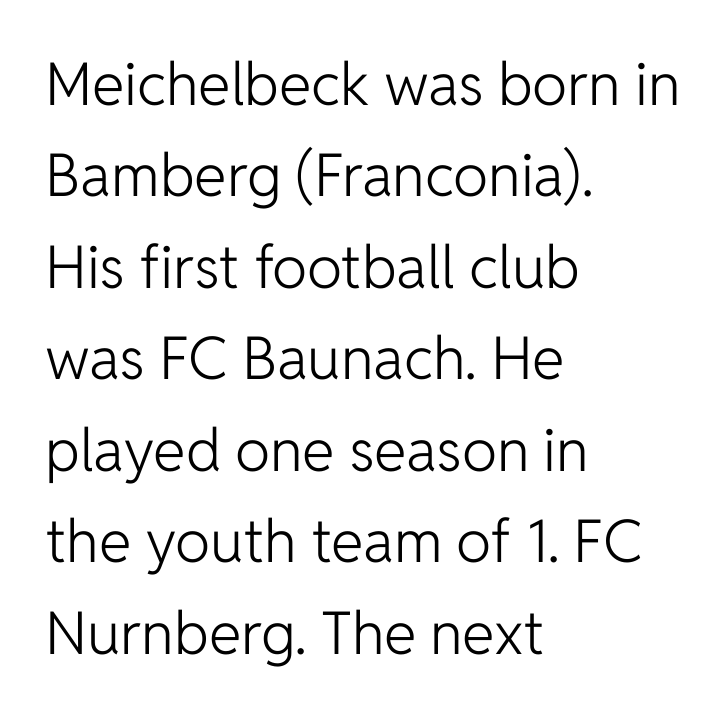
Descenders are the only things crossing below the line. No italicization has been applied; the sample stays upright. This sample has the flowing, uneven cadence of proportional lettering. Leading: standard. This is sans-serif lettering, the kind often seen on screens and signage.
